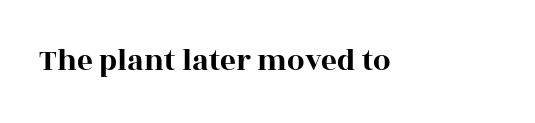
{"serif": "yes", "italic": "no", "width": "wide", "x_height": "large", "monospaced": "no", "underline": "no", "letter_spacing": "normal", "letter_spacing_em": 0.0, "glyph_px": 31}
